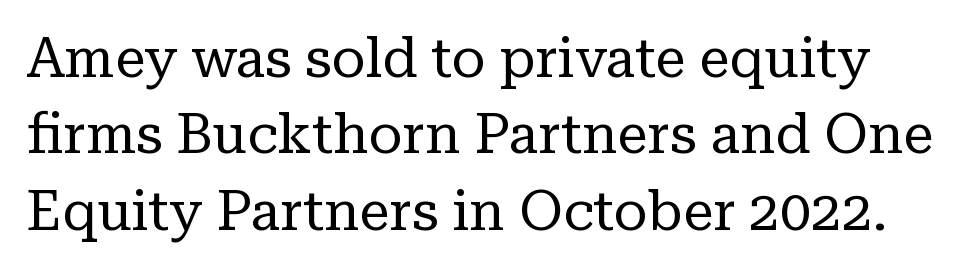
The strokes are not fattened; the text isn't bold. The rendering keeps characters at their native spacing. The letters carry serifs — small finishing strokes at the ends of their stems. Anything drawn beneath the words? Only blank space.
